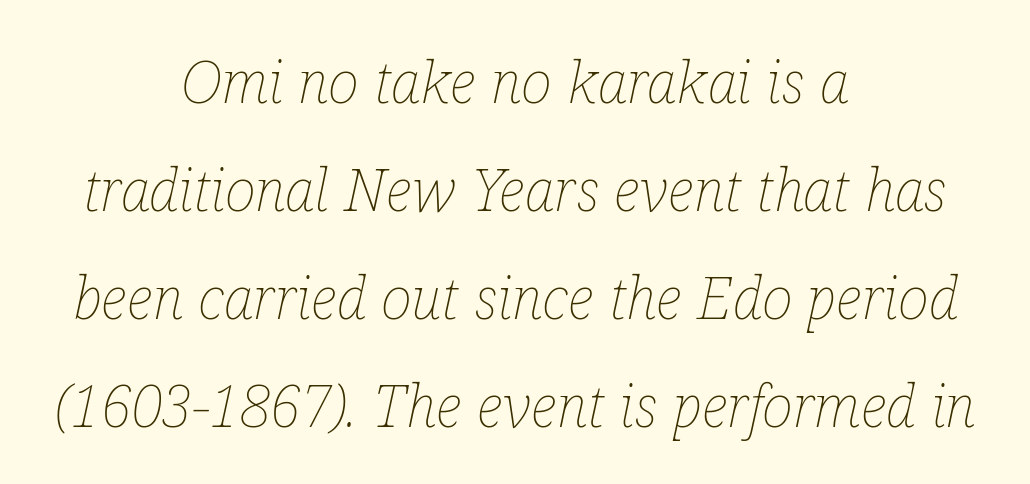
{"italic": "yes", "lean": "right", "slant_degrees": 12, "bold": "no", "weight": "thin", "width": "condensed", "stroke_contrast": "low", "x_height": "medium", "monospaced": "no", "underline": "no", "align": "center", "line_spacing_ratio": 1.83, "letter_spacing": "normal", "letter_spacing_em": 0.0, "glyph_px": 59}
